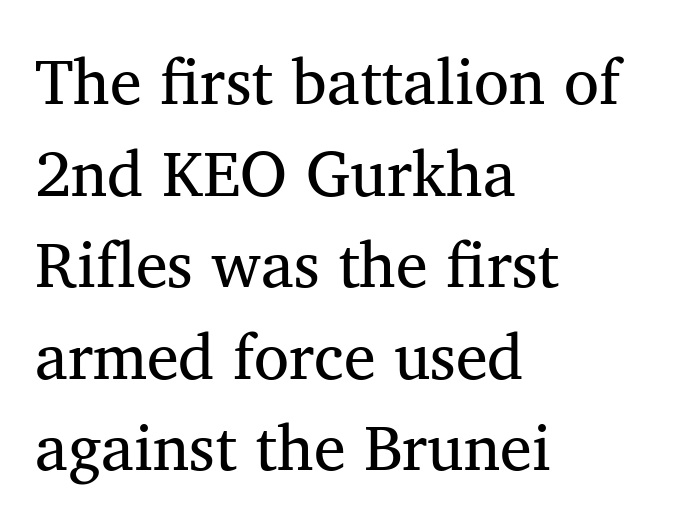
Does the type have serifs? Yes, each stem ends in a small foot. This is the regular roman posture of the typeface. Rows of type keep a routine distance in the vertical direction. No extra ink here — the face is not bold. Descenders are the only things crossing below the line.
